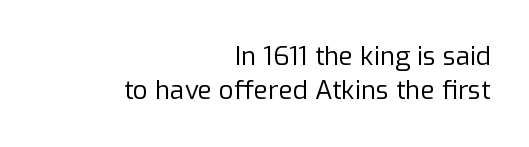
Vertical stems look standard width or narrower in stroke. The block of text has a typical density, with ordinary space between rows. All the whitespace from short lines collects on the left. Is the letter spacing exaggerated? No — it looks like the ordinary default.
